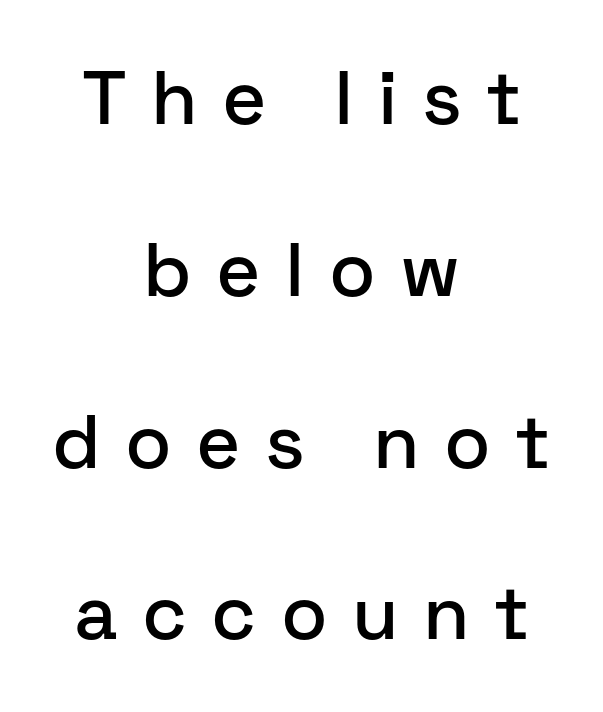
Q: Is the text italic (slanted)? A: No, it is upright.
Q: Is the typeface a serif or a sans-serif typeface? A: Sans-serif.
Q: Is the text underlined? A: No.
Q: How is the paragraph aligned? A: Centered.
Q: Is the spacing between letters normal or unusually wide? A: Unusually wide.
Q: Is the spacing between lines tight, normal or loose? A: Loose.
Q: Width (condensed, normal, or wide)? A: Normal.
Q: Stroke contrast? A: Low.
Q: x-height? A: Medium.
Q: Monospaced? A: No.
